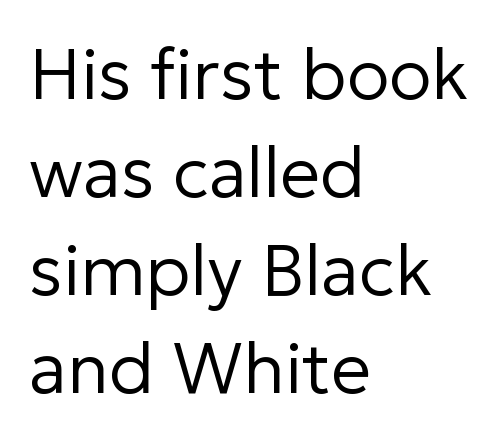
The image shows 71 px regular-weight sans-serif type, upright; set left-aligned, normal line spacing (1.38x), normal letter spacing, not underlined; low stroke contrast and a medium x-height.
